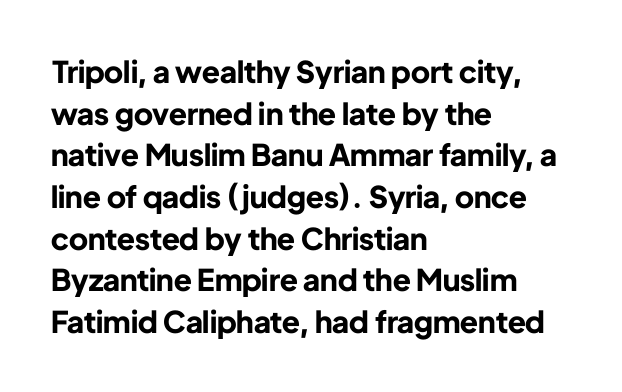
The image shows 30 px bold sans-serif type, upright; set left-aligned, normal line spacing (1.39x), normal letter spacing, not underlined; low stroke contrast and a medium x-height.
